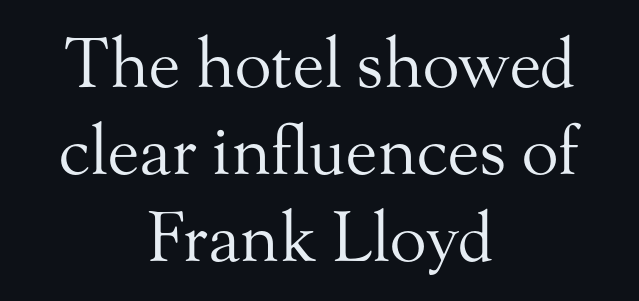
The specimen omits any rule beneath the text block's lines. The letters advance in unequal steps, a hallmark of proportional type. Does the copy run flush right? No — it is centered line by line. Stems here are at most as thick as an everyday book face. There is no visible air inserted between adjacent glyphs. The lettering stays uniformly vertical, giving the passage a roman look.
